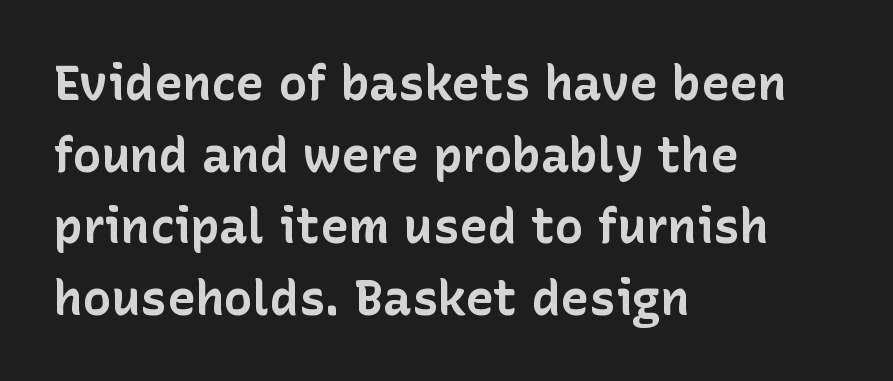
The image shows 48 px bold sans-serif type, upright; set left-aligned, normal line spacing (1.49x), normal letter spacing, not underlined; low stroke contrast and a medium x-height.
